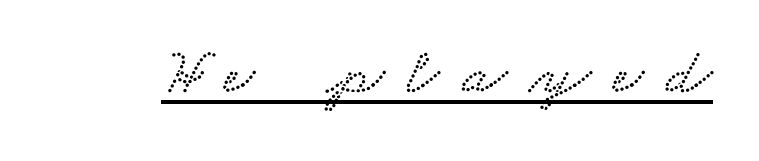
{"width": "wide", "stroke_contrast": "low", "x_height": "small", "monospaced": "no", "underline": "yes", "letter_spacing": "wide", "letter_spacing_em": 0.34, "glyph_px": 66}
